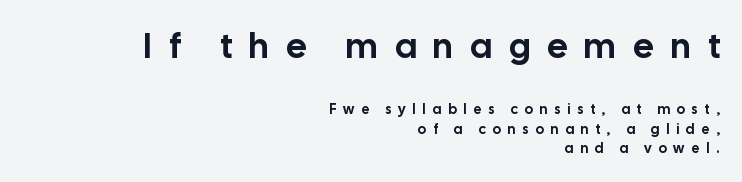
Nope, no serifs anywhere on these letters. Beneath every word, the page is bare. Display-style spreading of the glyphs; the letterfit is very open. Looks like regular typesetting: each glyph gets only the width it needs.
